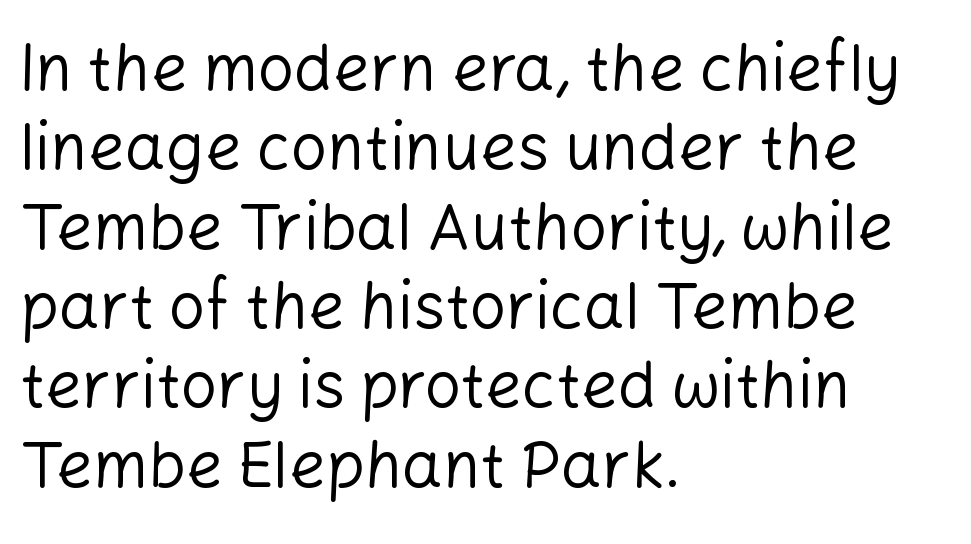
Q: Is the text bold? A: No.
Q: Is the text italic (slanted)? A: No, it is upright.
Q: Is the typeface a serif or a sans-serif typeface? A: Sans-serif.
Q: Is the text underlined? A: No.
Q: How is the paragraph aligned? A: Left-aligned.
Q: Is the spacing between letters normal or unusually wide? A: Normal.
Q: Width (condensed, normal, or wide)? A: Normal.
Q: Stroke contrast? A: Low.
Q: x-height? A: Medium.
Q: Monospaced? A: No.
